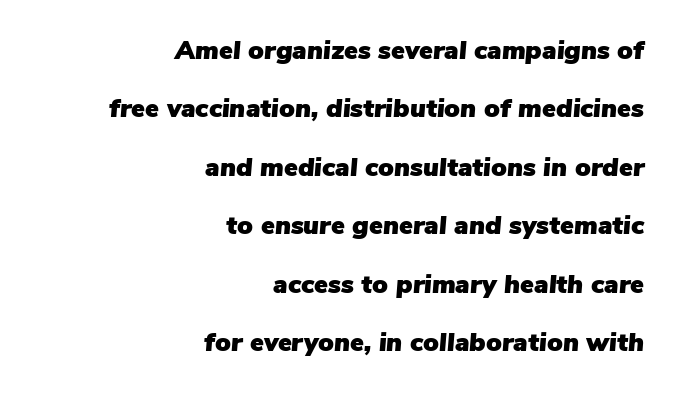
Q: Is the text italic (slanted)? A: Yes, it leans right by about 5 degrees.
Q: Is the text underlined? A: No.
Q: How is the paragraph aligned? A: Right-aligned.
Q: Is the spacing between letters normal or unusually wide? A: Normal.
Q: Is the spacing between lines tight, normal or loose? A: Loose.
